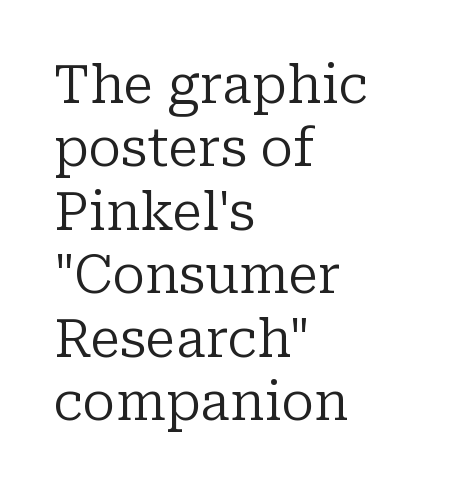
{"serif": "yes", "italic": "no", "bold": "no", "weight": "regular", "width": "normal", "stroke_contrast": "low", "x_height": "medium", "monospaced": "no", "underline": "no", "align": "left", "line_spacing_ratio": 1.22, "letter_spacing": "normal", "letter_spacing_em": 0.0, "glyph_px": 52}
